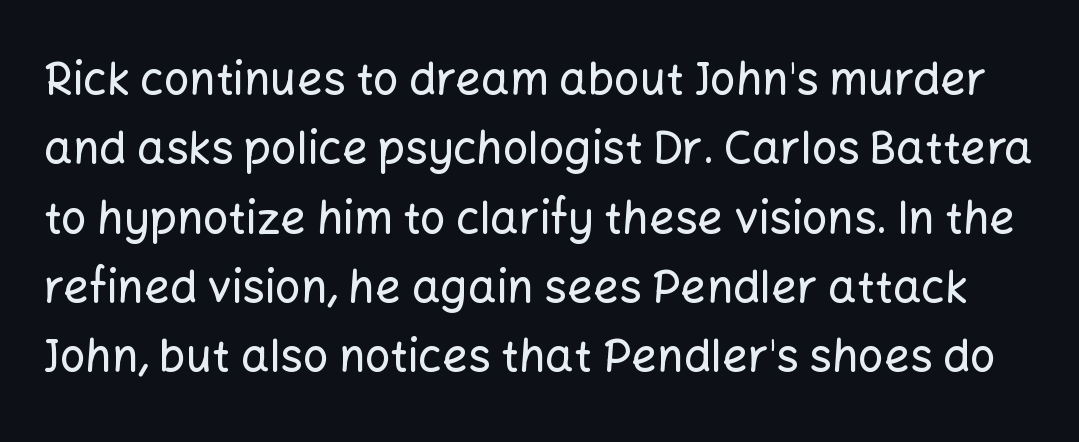
Q: Is the text italic (slanted)? A: No, it is upright.
Q: Is the typeface a serif or a sans-serif typeface? A: Sans-serif.
Q: Is the text underlined? A: No.
Q: Is the spacing between letters normal or unusually wide? A: Normal.
Q: Is the spacing between lines tight, normal or loose? A: Normal.
Q: Width (condensed, normal, or wide)? A: Normal.
Q: Stroke contrast? A: Low.
Q: x-height? A: Medium.
Q: Monospaced? A: No.
